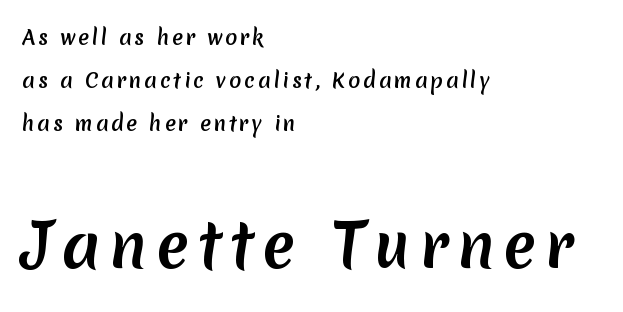
Proportional: the letters do not fall into vertical columns. Two sizes are in play, and the larger belongs to the second block. A student would call this left alignment; a typographer would say flush left, rag right. Serifs: no, the terminals of the letterforms are clean.
